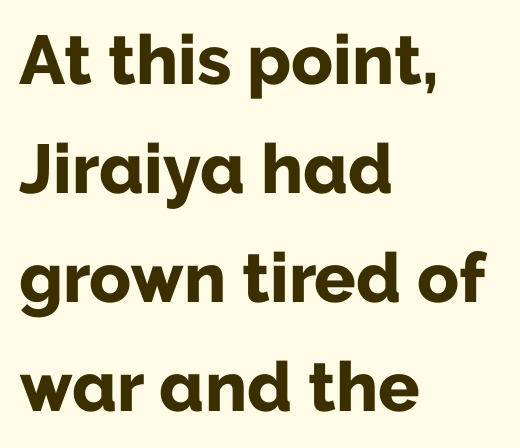
Regarding serifs, this sample does without them. The space beneath each line is pristine and unruled. What stands out about the letter spacing? Nothing — it is the standard amount. The typesetter chose a ragged-right arrangement here.
